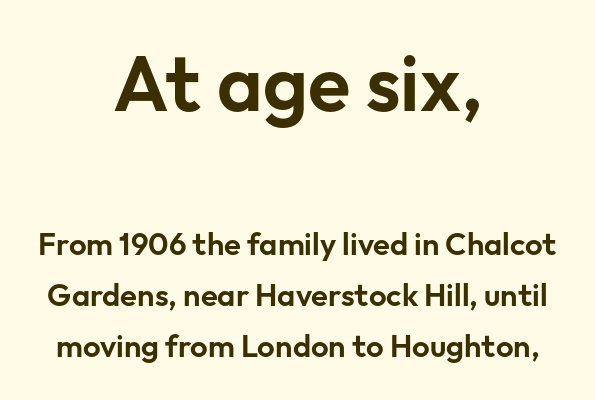
Every character sits straight up, as roman type does. Summary of vertical rhythm: regular, with standard interline spacing. Nothing unusual about the tracking: characters are spaced as the font intends. The strip under each line holds only bare page. Looks like regular typesetting: each glyph gets only the width it needs.
